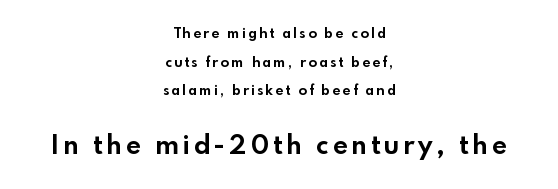
Which margin do the lines hug? Neither — every line sits in the middle. Size hierarchy here favors the trailing block over the leading one. The string is rendered with underlining switched off. A full-strength bold gives these letters their thick strokes. Posture: straight, roman, zero tilt. Leading is clearly above the norm, producing a sparse column.
